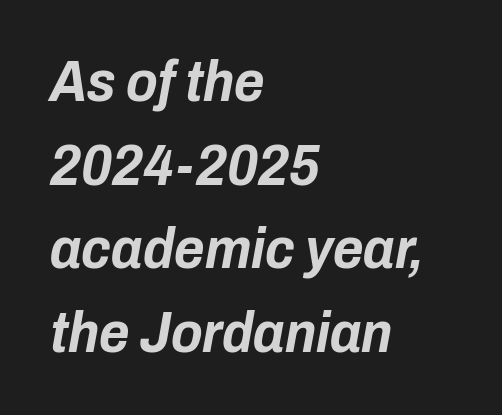
In CSS terms this would be text-align: left. One glance says typical: line gaps are just what's usual. The space directly below the letters is spotless. Here the designer chose a conventional face with non-uniform glyph widths. A typesetter would mark this as italic. No extra tracking has been applied to these lines.
